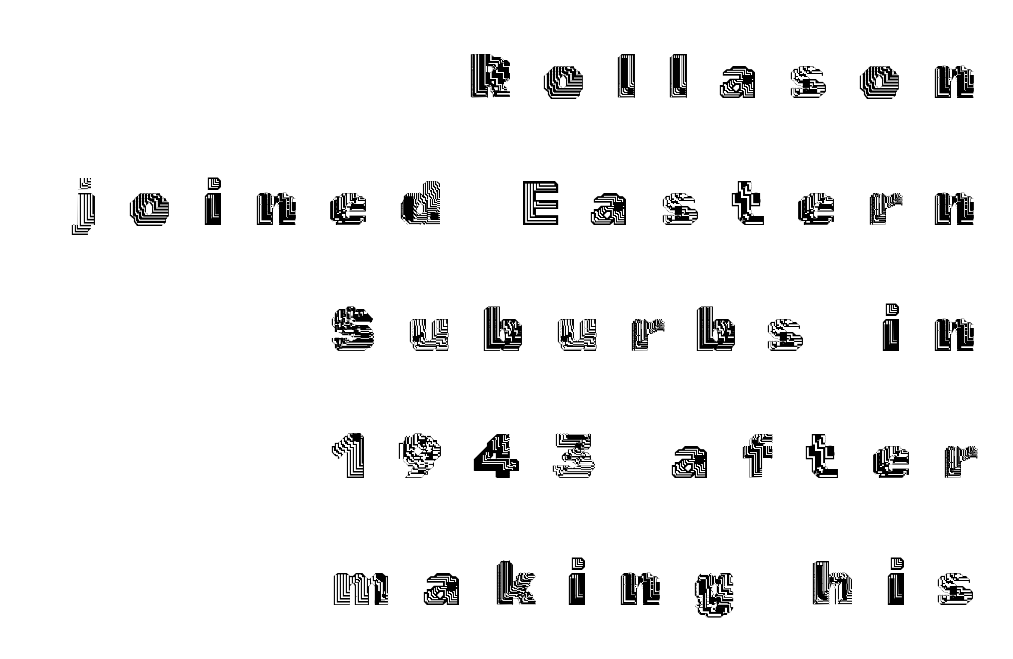
A flush-right, rag-left setting is used for this passage. How would I describe the line gaps? Wide and relaxed. Note the varied advance widths — an 'i' is clearly narrower than an 'm'. Has an underline been added? It has not. Notice how the stems are strictly vertical — no italics here.
